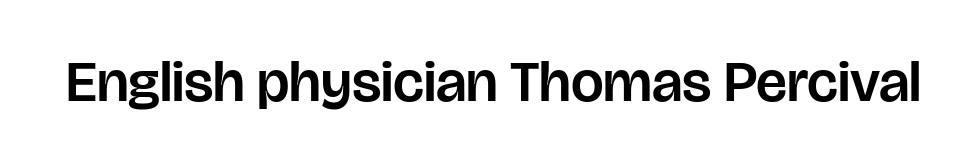
{"serif": "no", "italic": "no", "width": "normal", "stroke_contrast": "low", "x_height": "large", "monospaced": "no", "underline": "no", "letter_spacing": "normal", "letter_spacing_em": 0.0, "glyph_px": 58}
